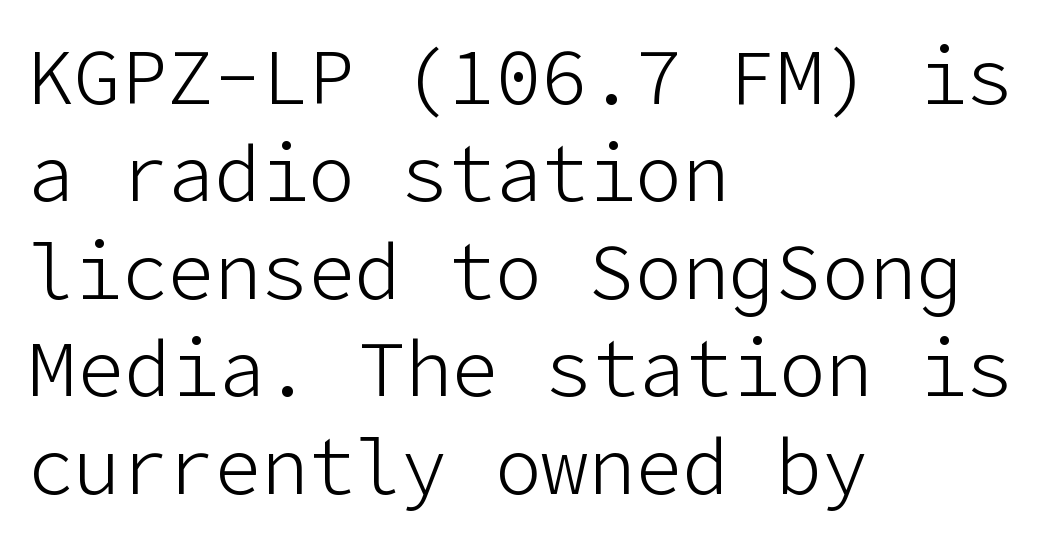
Summary of weight: not heavy and not bold. The block of text has a typical density, with ordinary space between rows. The glyphs are unaccompanied by any horizontal stroke below them. The letters sit at their default tracking, neither squeezed nor spread.
